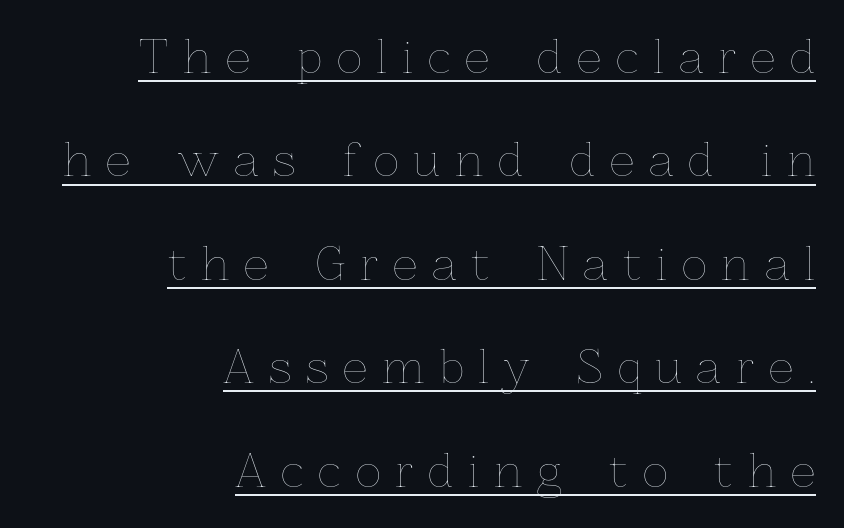
Q: Is the text bold? A: No.
Q: Is the text italic (slanted)? A: No, it is upright.
Q: Is the text underlined? A: Yes.
Q: How is the paragraph aligned? A: Right-aligned.
Q: Is the spacing between letters normal or unusually wide? A: Unusually wide.
Q: Is the spacing between lines tight, normal or loose? A: Loose.
Q: Width (condensed, normal, or wide)? A: Normal.
Q: Stroke contrast? A: Low.
Q: x-height? A: Medium.
Q: Monospaced? A: No.
